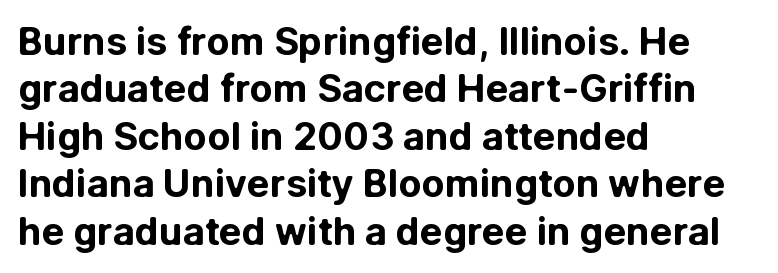
{"serif": "no", "italic": "no", "bold": "yes", "weight": "bold", "width": "normal", "stroke_contrast": "low", "x_height": "medium", "monospaced": "no", "underline": "no", "align": "left", "line_spacing": "normal", "line_spacing_ratio": 1.25, "letter_spacing": "normal", "letter_spacing_em": 0.0, "glyph_px": 38}
